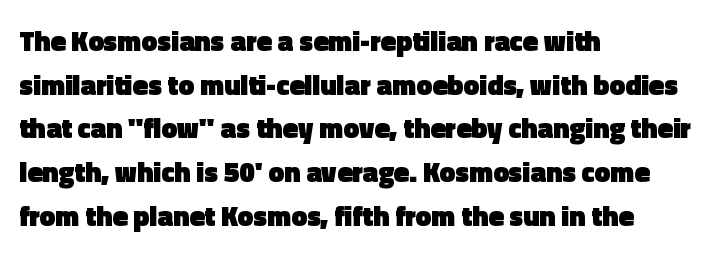
The image shows 28 px heavy sans-serif type, upright; set left-aligned, normal line spacing (1.56x), normal letter spacing, not underlined; a medium x-height.
